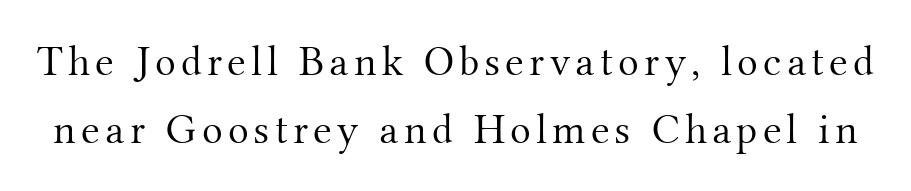
Q: Is the text bold? A: No.
Q: Is the text italic (slanted)? A: No, it is upright.
Q: Is the typeface a serif or a sans-serif typeface? A: Serif.
Q: Is the text underlined? A: No.
Q: Is the spacing between lines tight, normal or loose? A: Normal.
Q: Width (condensed, normal, or wide)? A: Normal.
Q: Stroke contrast? A: Medium.
Q: x-height? A: Small.
Q: Monospaced? A: No.
